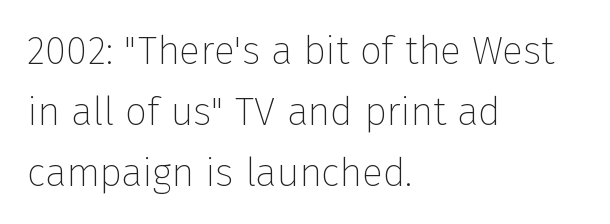
Evenly set lines give the paragraph a standard silhouette. Words appear dense and cohesive because spacing is normal. Varying glyph widths throughout — classic text-font behaviour. The axis of the letterforms is exactly vertical. Stem width sits at or under what a default text font uses. Just letters on the line, the space beneath them empty.
